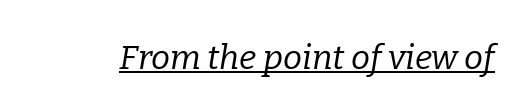
The image shows 34 px regular-weight serif type, italic (leaning right); set normal letter spacing, underlined; low stroke contrast and a medium x-height.
